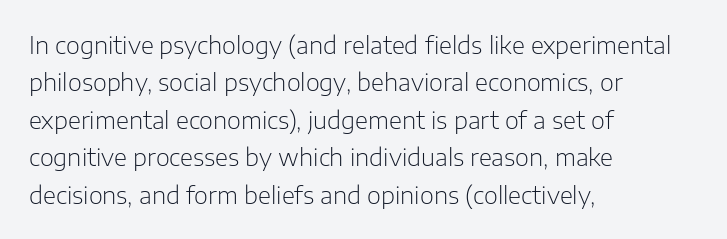
The image shows 24 px text type, upright; set left-aligned, normal line spacing (1.56x), normal letter spacing, not underlined.
